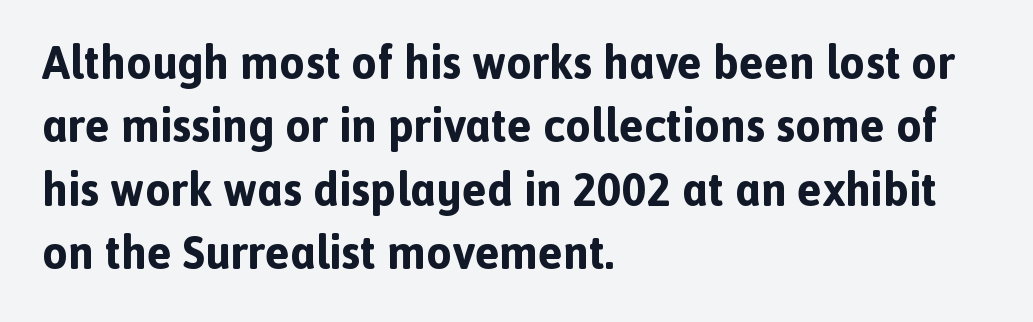
{"serif": "no", "italic": "no", "bold": "yes", "weight": "bold", "width": "normal", "x_height": "medium", "monospaced": "no", "underline": "no", "align": "left", "line_spacing": "normal", "line_spacing_ratio": 1.38, "letter_spacing": "normal", "letter_spacing_em": 0.0, "glyph_px": 46}
